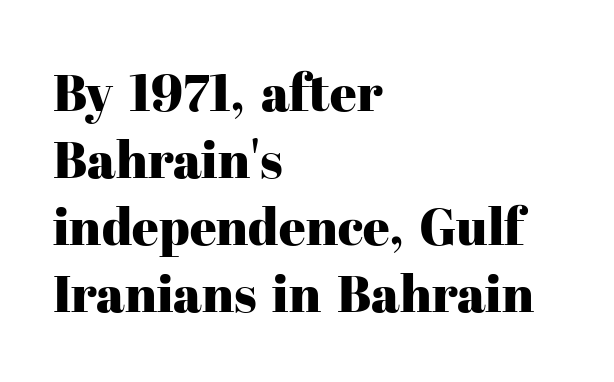
The horizontal fit of the characters is conventional and even. Do the characters align in a grid? No, the font is proportional. Rows of type keep a routine distance in the vertical direction. Style check: upright.
